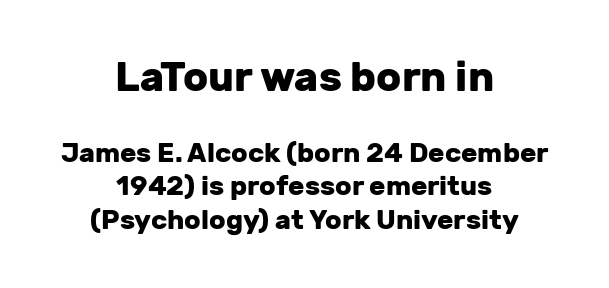
{"serif": "no", "italic": "no", "bold": "yes", "weight": "heavy", "width": "normal", "stroke_contrast": "low", "x_height": "medium", "monospaced": "no", "underline": "no", "align": "center", "line_spacing_ratio": 1.24, "letter_spacing": "normal", "letter_spacing_em": 0.0, "larger_block": "first", "size_ratio": 1.52, "glyph_px": 41}
